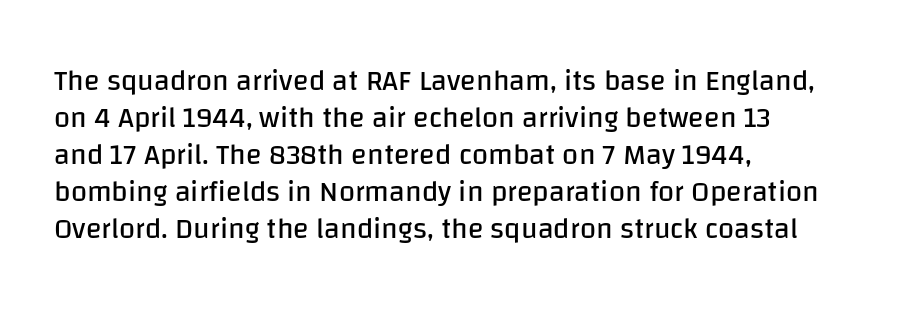
{"serif": "no", "italic": "no", "bold": "no", "weight": "regular", "width": "normal", "stroke_contrast": "low", "x_height": "large", "monospaced": "no", "underline": "no", "align": "left", "line_spacing": "normal", "line_spacing_ratio": 1.28, "letter_spacing": "normal", "letter_spacing_em": 0.0, "glyph_px": 29}
